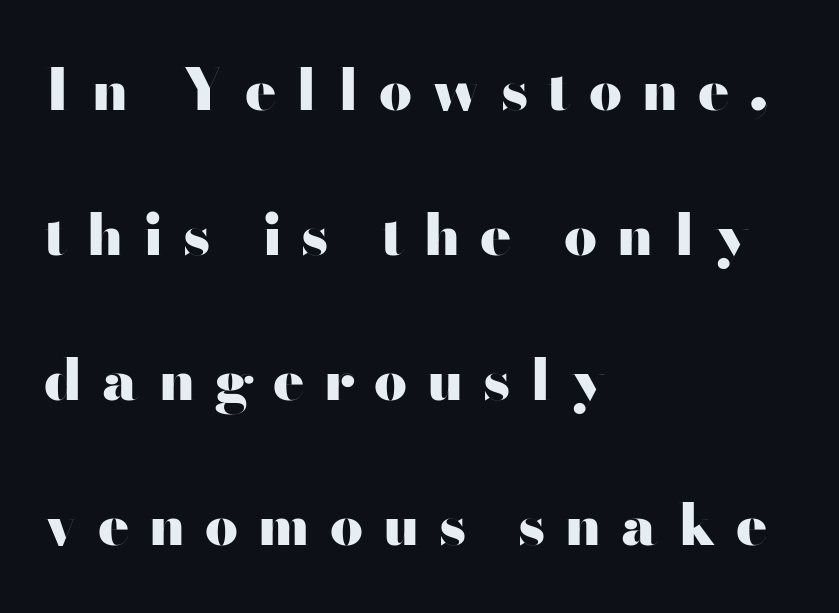
{"italic": "no", "bold": "yes", "weight": "heavy", "width": "wide", "stroke_contrast": "high", "x_height": "small", "monospaced": "no", "underline": "no", "align": "left", "line_spacing": "loose", "line_spacing_ratio": 2.5, "letter_spacing": "wide", "letter_spacing_em": 0.33, "glyph_px": 58}
